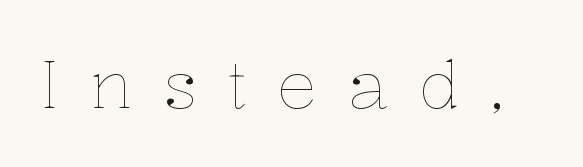
Stems and bowls with no extra thickness — not bold. Inter-character spacing is expanded well beyond the font's built-in metrics. Each letter keeps its own natural width here, so spacing adapts to shape. Anything drawn beneath the words? Only blank space.
